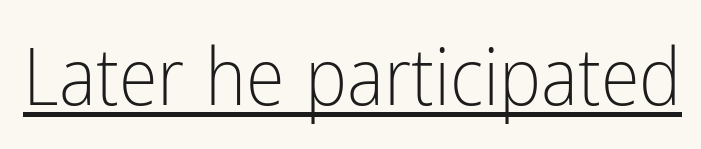
The image shows 79 px light, condensed sans-serif type, upright; set normal letter spacing, underlined; low stroke contrast and a medium x-height.
